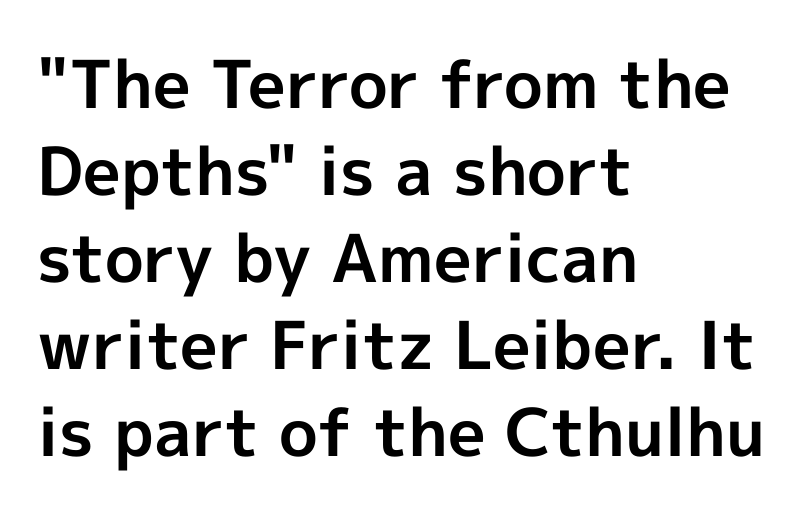
Q: Is the text bold? A: Yes.
Q: Is the text italic (slanted)? A: No, it is upright.
Q: Is the typeface a serif or a sans-serif typeface? A: Sans-serif.
Q: Is the text underlined? A: No.
Q: How is the paragraph aligned? A: Left-aligned.
Q: Is the spacing between letters normal or unusually wide? A: Normal.
Q: Is the spacing between lines tight, normal or loose? A: Normal.
Q: Width (condensed, normal, or wide)? A: Normal.
Q: x-height? A: Medium.
Q: Monospaced? A: No.
